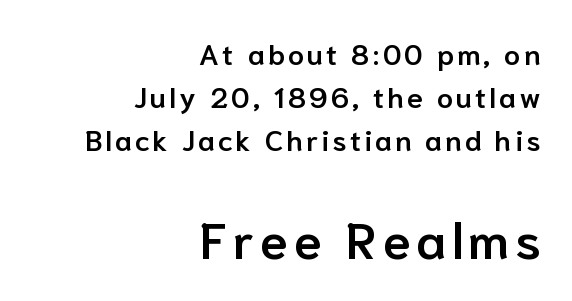
{"serif": "no", "italic": "no", "bold": "semi", "weight": "semibold", "width": "normal", "stroke_contrast": "low", "x_height": "medium", "monospaced": "no", "underline": "no", "align": "right", "line_spacing": "normal", "line_spacing_ratio": 1.48, "larger_block": "second", "size_ratio": 1.76, "glyph_px": 51}
